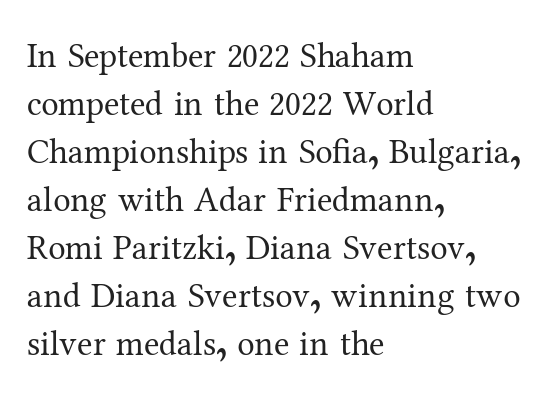
Q: Is the text bold? A: No.
Q: Is the text italic (slanted)? A: No, it is upright.
Q: Is the typeface a serif or a sans-serif typeface? A: Serif.
Q: Is the text underlined? A: No.
Q: How is the paragraph aligned? A: Left-aligned.
Q: Is the spacing between letters normal or unusually wide? A: Normal.
Q: Is the spacing between lines tight, normal or loose? A: Normal.
Q: Width (condensed, normal, or wide)? A: Normal.
Q: Stroke contrast? A: Medium.
Q: x-height? A: Medium.
Q: Monospaced? A: No.
